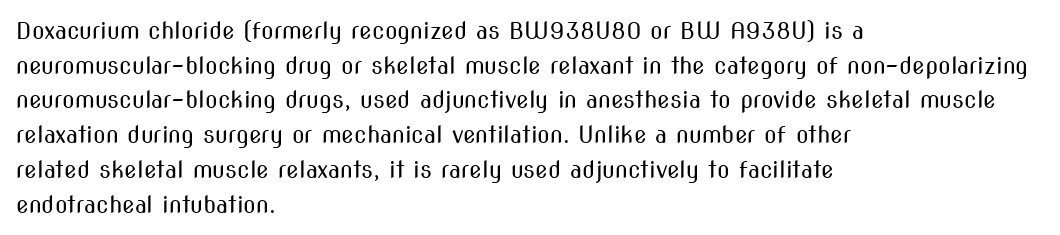
Vertical strokes here are truly vertical. Is the block centered? No — it sits flush against the left margin. Standard letterfit; no display-style spreading of the glyphs. This is not heavy type; no bold has been used.
